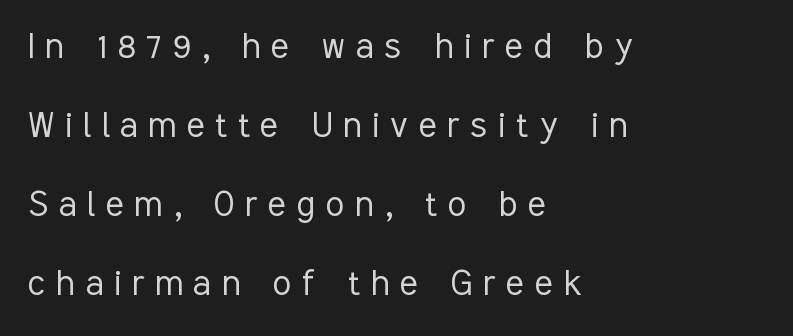
{"serif": "no", "italic": "no", "bold": "no", "weight": "light", "width": "condensed", "stroke_contrast": "low", "x_height": "medium", "monospaced": "no", "underline": "no", "align": "left", "line_spacing_ratio": 1.88, "letter_spacing": "wide", "letter_spacing_em": 0.26, "glyph_px": 42}
